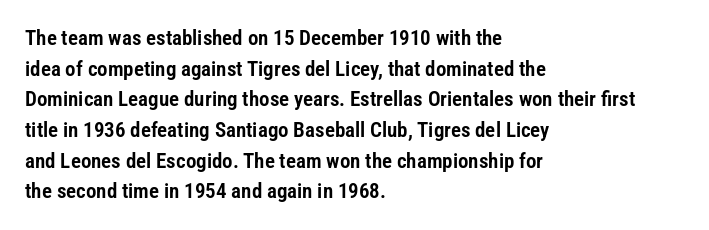
{"italic": "no", "underline": "no", "align": "left", "line_spacing": "normal", "line_spacing_ratio": 1.46, "letter_spacing": "normal", "letter_spacing_em": 0.0, "glyph_px": 21}
